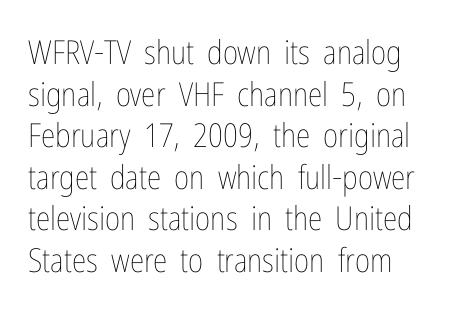
The image shows 33 px thin, condensed type, upright; set normal line spacing (1.26x), normal letter spacing, not underlined; low stroke contrast and a medium x-height.
